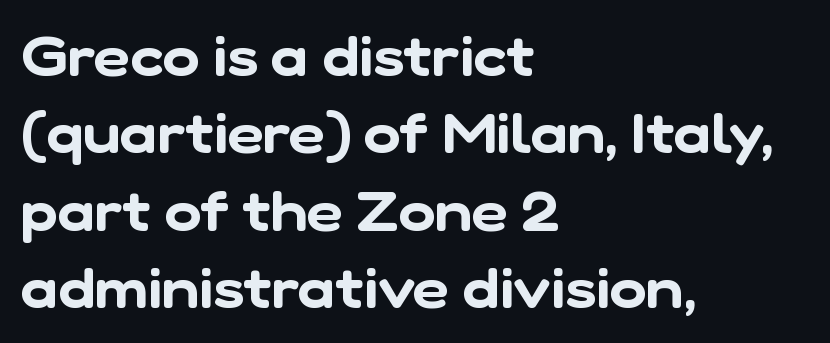
The image shows 56 px sans-serif type; set left-aligned, normal line spacing (1.38x), normal letter spacing, not underlined; low stroke contrast and a medium x-height.
